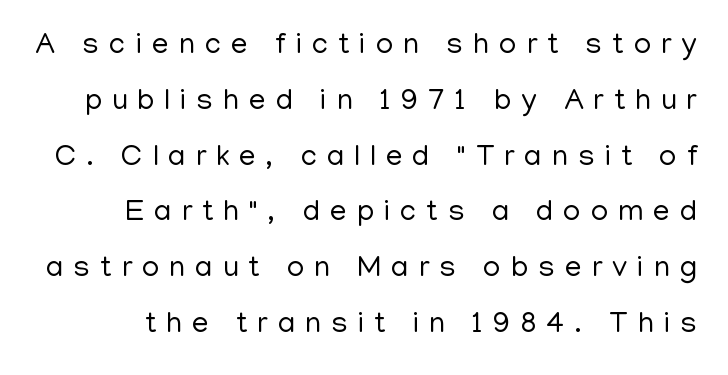
{"serif": "no", "italic": "no", "bold": "no", "weight": "regular", "width": "normal", "stroke_contrast": "low", "x_height": "medium", "monospaced": "no", "underline": "no", "line_spacing_ratio": 1.86, "letter_spacing": "wide", "letter_spacing_em": 0.33, "glyph_px": 30}
